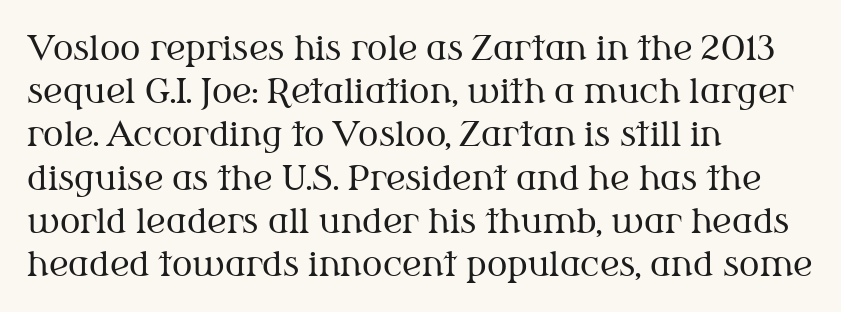
{"serif": "yes", "italic": "no", "bold": "no", "weight": "regular", "width": "normal", "stroke_contrast": "medium", "x_height": "medium", "monospaced": "no", "underline": "no", "align": "left", "line_spacing": "normal", "line_spacing_ratio": 1.27, "letter_spacing": "normal", "letter_spacing_em": 0.0, "glyph_px": 34}
